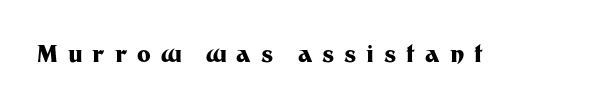
Style check: upright. The area under the type is left untouched. A typesetter would call this heavily tracked-out type. Typographic density is high because the face is bold.
